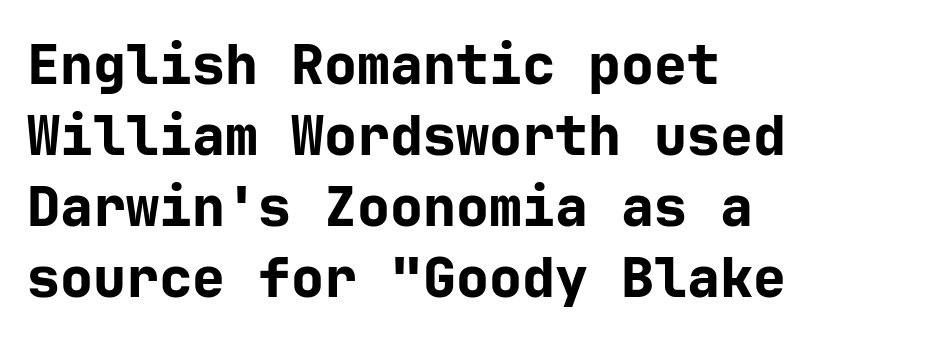
Q: Is the text bold? A: Yes.
Q: Is the text italic (slanted)? A: No, it is upright.
Q: Is the typeface a serif or a sans-serif typeface? A: Sans-serif.
Q: Is the text underlined? A: No.
Q: How is the paragraph aligned? A: Left-aligned.
Q: Is the spacing between letters normal or unusually wide? A: Normal.
Q: Is the spacing between lines tight, normal or loose? A: Normal.
Q: Width (condensed, normal, or wide)? A: Normal.
Q: Stroke contrast? A: Low.
Q: x-height? A: Medium.
